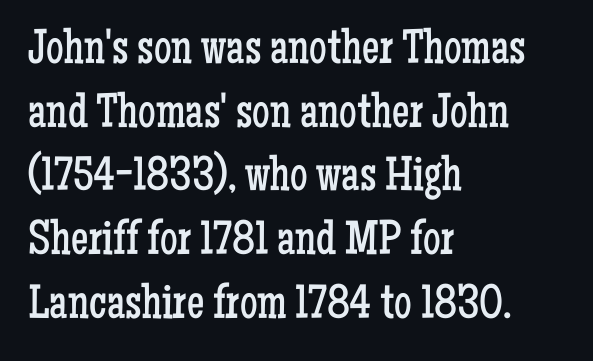
{"serif": "yes", "italic": "no", "bold": "no", "weight": "regular", "width": "condensed", "stroke_contrast": "low", "x_height": "medium", "monospaced": "no", "underline": "no", "align": "left", "line_spacing": "normal", "line_spacing_ratio": 1.3, "letter_spacing": "normal", "letter_spacing_em": 0.0, "glyph_px": 49}
